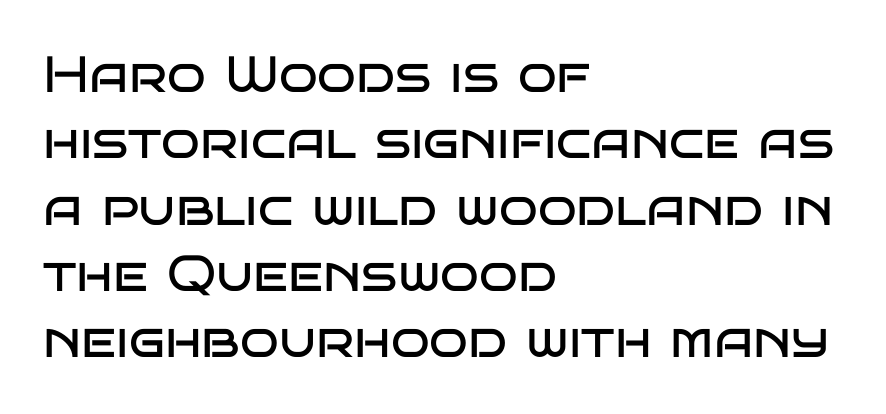
The gap between lines stays unmarked. The lines in this sample share a left origin and differ only in where they stop. Glyph-to-glyph distance matches everyday printed text. The rendering uses natural spacing where letterforms have individual widths. Weight class: somewhere from thin through regular.
